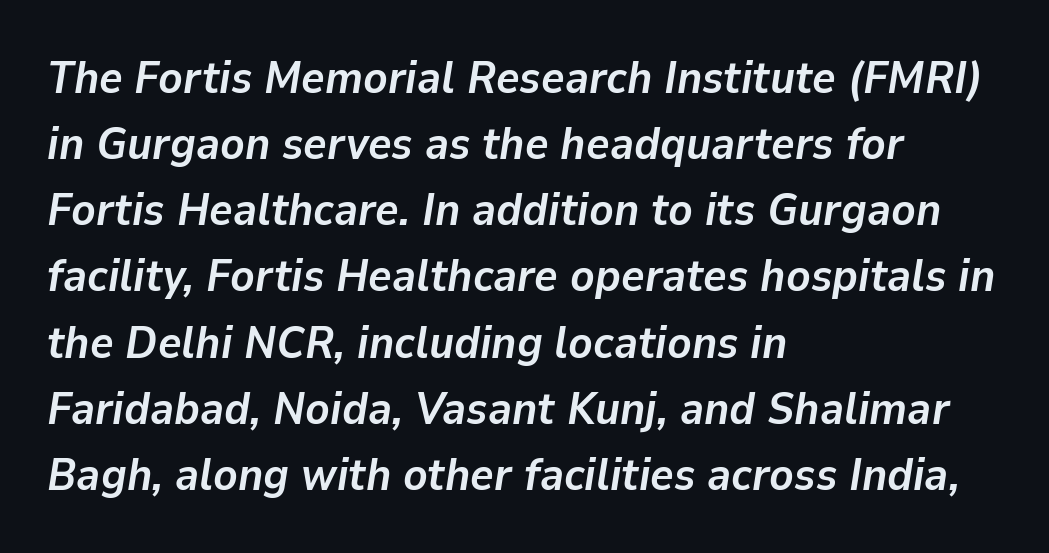
The image shows 45 px semibold type, italic (leaning right); set left-aligned, normal line spacing (1.47x), normal letter spacing, not underlined; low stroke contrast and a medium x-height.
